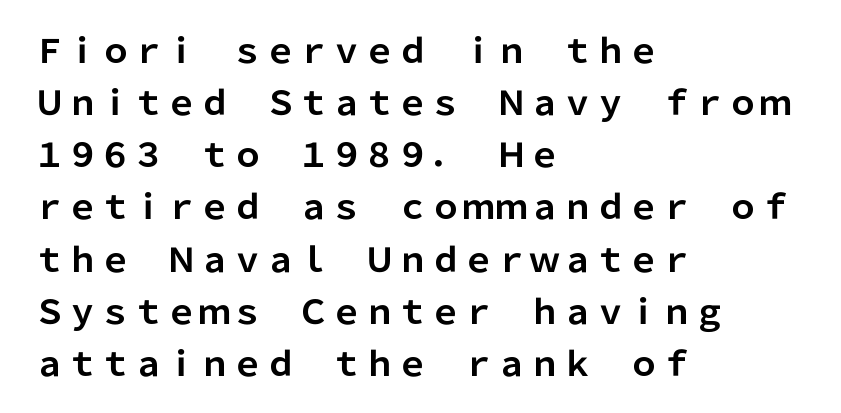
{"serif": "no", "italic": "no", "bold": "yes", "weight": "bold", "width": "normal", "stroke_contrast": "low", "x_height": "medium", "monospaced": "no", "underline": "no", "align": "left", "line_spacing": "normal", "line_spacing_ratio": 1.58, "letter_spacing": "normal", "letter_spacing_em": 0.0, "glyph_px": 33}
